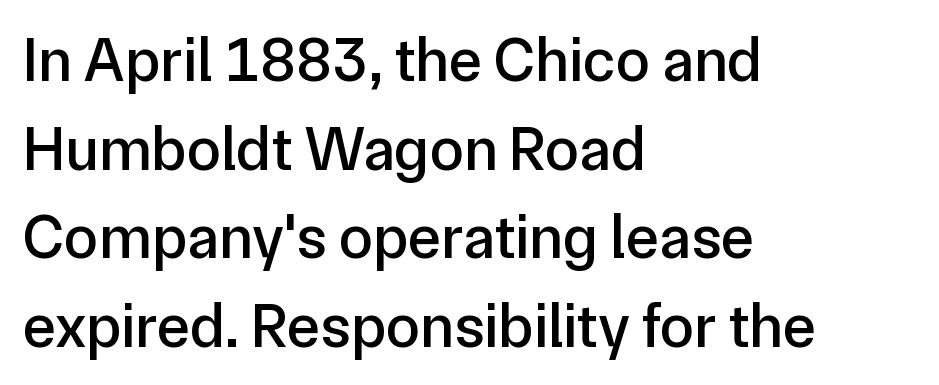
Spacing between characters is what you'd get straight out of the box. The letters stand upright; this is a roman face. The space between consecutive lines is moderate. Does the copy run flush right? No — it runs flush left. You could not count columns in this text — the font is proportionally spaced. What kind of face is this? One without serifs — a sans.
